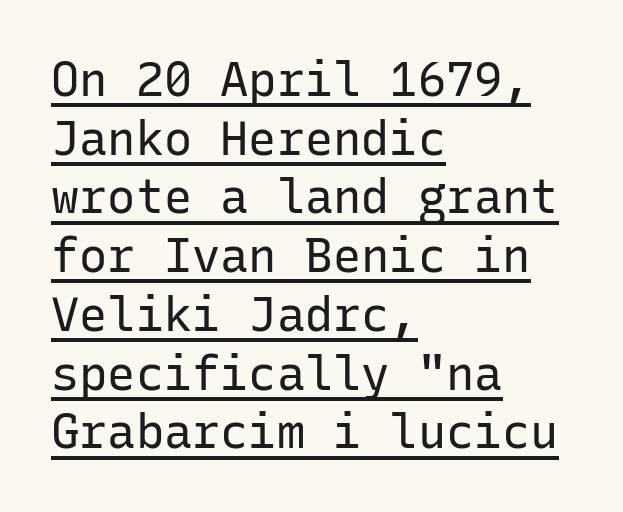
The image shows 47 px regular-weight sans-serif type, upright, monospaced; set left-aligned, normal line spacing (1.25x), normal letter spacing, underlined; low stroke contrast and a medium x-height.
